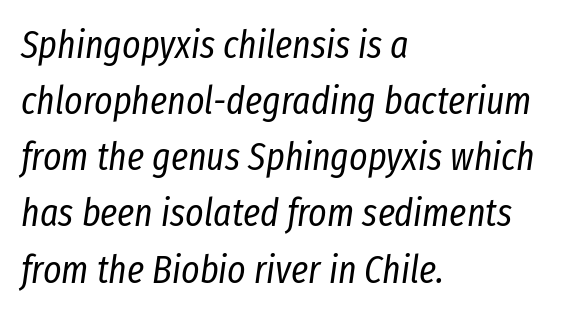
Proportional: the letters do not fall into vertical columns. The rendering anchors every line to the left-hand side. The typography opts for an oblique posture over an upright one. These lines keep a tight, regular rhythm from letter to letter.
